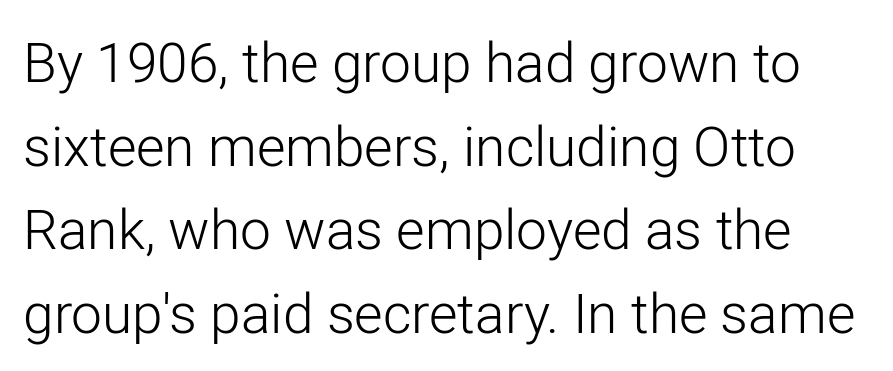
{"serif": "no", "italic": "no", "bold": "no", "weight": "light", "width": "normal", "stroke_contrast": "low", "x_height": "medium", "monospaced": "no", "underline": "no", "line_spacing": "normal", "line_spacing_ratio": 1.52, "letter_spacing": "normal", "letter_spacing_em": 0.0, "glyph_px": 55}
